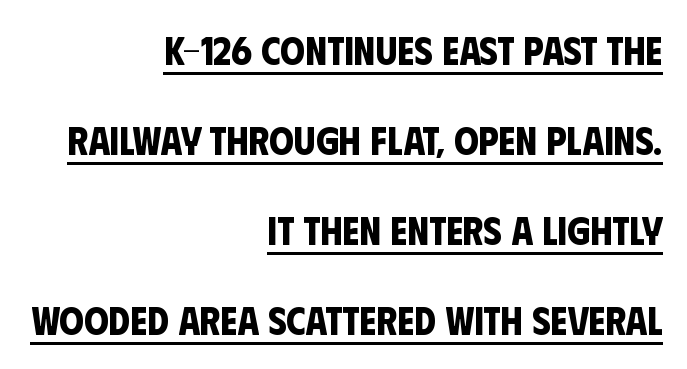
Q: Is the text bold? A: Yes.
Q: Is the typeface a serif or a sans-serif typeface? A: Sans-serif.
Q: Is the text underlined? A: Yes.
Q: How is the paragraph aligned? A: Right-aligned.
Q: Is the spacing between letters normal or unusually wide? A: Normal.
Q: Is the spacing between lines tight, normal or loose? A: Loose.
Q: Width (condensed, normal, or wide)? A: Condensed.
Q: Stroke contrast? A: Low.
Q: x-height? A: Large.
Q: Monospaced? A: No.
